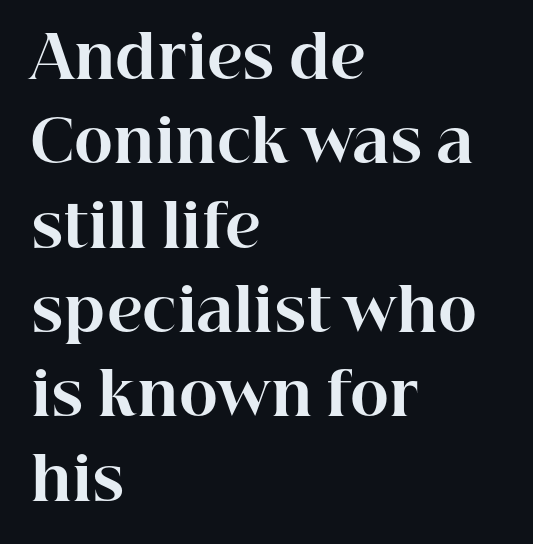
{"serif": "yes", "italic": "no", "bold": "yes", "weight": "bold", "width": "normal", "stroke_contrast": "high", "x_height": "medium", "monospaced": "no", "underline": "no", "align": "left", "line_spacing": "normal", "line_spacing_ratio": 1.43, "letter_spacing": "normal", "letter_spacing_em": 0.0, "glyph_px": 59}
